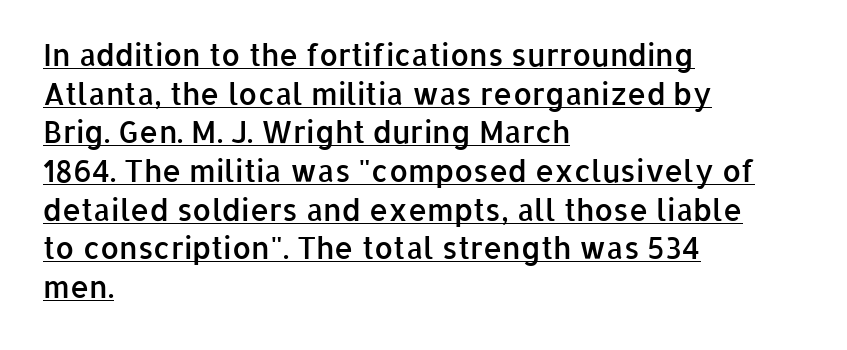
Set as a demibold, roughly 600 on the weight scale. The lines in this sample share a left origin and differ only in where they stop. Examine the stroke ends and you'll find no serifs. Normally led — the rows are evenly, conventionally spaced. Each word holds together tightly as a unit, with standard inter-letter gaps.
